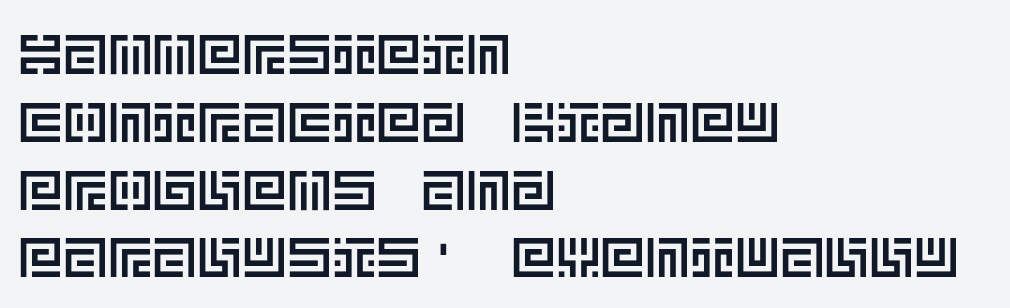
{"italic": "no", "width": "normal", "x_height": "large", "underline": "no", "align": "left", "line_spacing_ratio": 1.21, "letter_spacing": "normal", "letter_spacing_em": 0.0, "glyph_px": 56}
